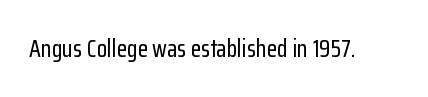
Q: Is the text italic (slanted)? A: No, it is upright.
Q: Is the text underlined? A: No.
Q: Is the spacing between letters normal or unusually wide? A: Normal.
